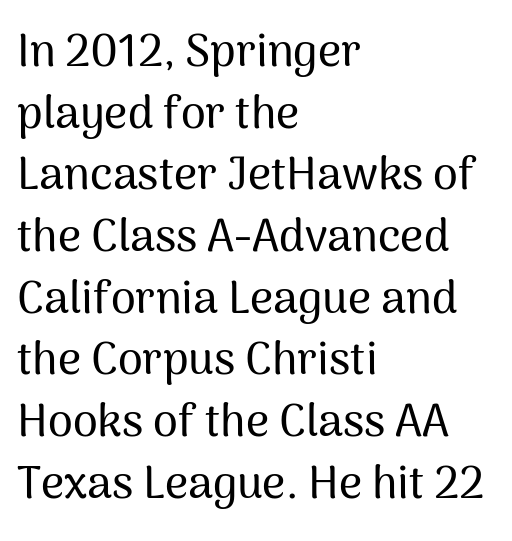
{"serif": "no", "italic": "no", "width": "normal", "stroke_contrast": "medium", "x_height": "medium", "monospaced": "no", "underline": "no", "align": "left", "line_spacing": "normal", "line_spacing_ratio": 1.37, "letter_spacing": "normal", "letter_spacing_em": 0.0, "glyph_px": 45}
